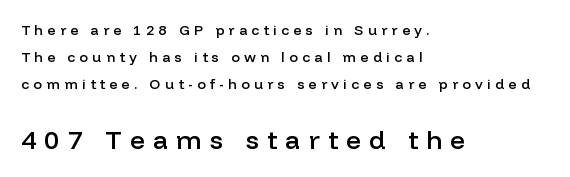
The image shows 26 px text type, upright; set left-aligned, loose line spacing (1.93x), unusually wide letter spacing (+0.32 em), not underlined; the second (bottom) block is 1.86x larger.
